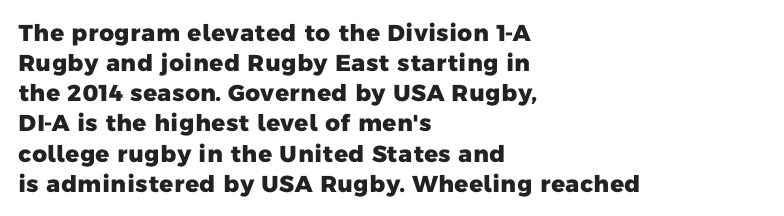
Q: Is the text bold? A: Yes.
Q: Is the text underlined? A: No.
Q: How is the paragraph aligned? A: Left-aligned.
Q: Is the spacing between letters normal or unusually wide? A: Normal.
Q: Is the spacing between lines tight, normal or loose? A: Normal.
